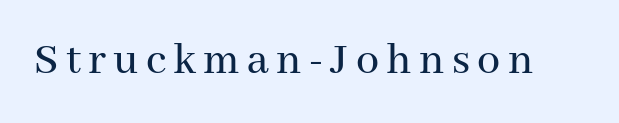
Descenders hang freely into open space. This rendering employs a face with finishing strokes, i.e., a serif. Varying glyph widths throughout — classic text-font behaviour. A typesetter would mark this as roman, not italic.
